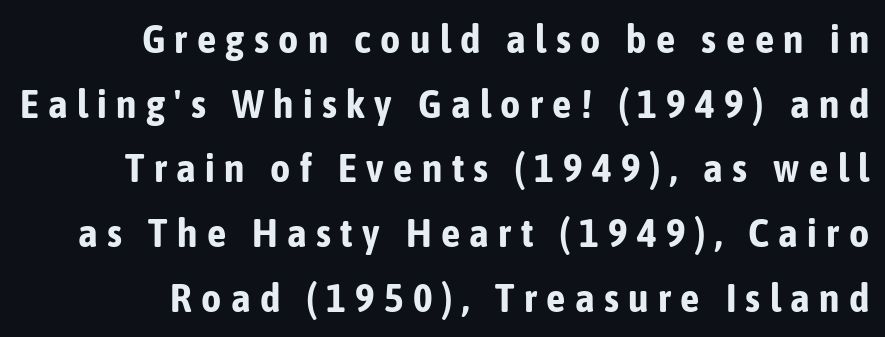
Q: Is the text bold? A: Yes.
Q: Is the text italic (slanted)? A: No, it is upright.
Q: Is the typeface a serif or a sans-serif typeface? A: Sans-serif.
Q: Is the text underlined? A: No.
Q: Is the spacing between letters normal or unusually wide? A: Unusually wide.
Q: Is the spacing between lines tight, normal or loose? A: Normal.
Q: Width (condensed, normal, or wide)? A: Condensed.
Q: Stroke contrast? A: Low.
Q: x-height? A: Medium.
Q: Monospaced? A: No.
